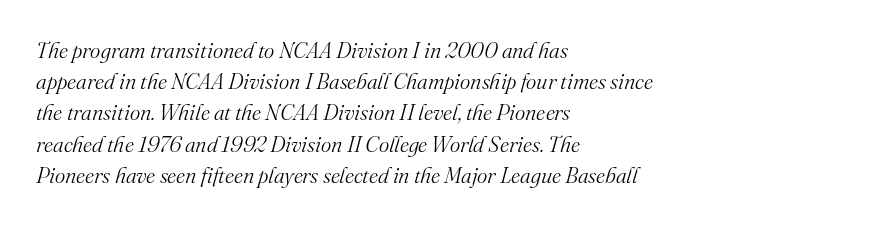
Q: Is the text bold? A: No.
Q: Is the text italic (slanted)? A: Yes, it leans right by about 16 degrees.
Q: Is the text underlined? A: No.
Q: How is the paragraph aligned? A: Left-aligned.
Q: Is the spacing between letters normal or unusually wide? A: Normal.
Q: Is the spacing between lines tight, normal or loose? A: Normal.
